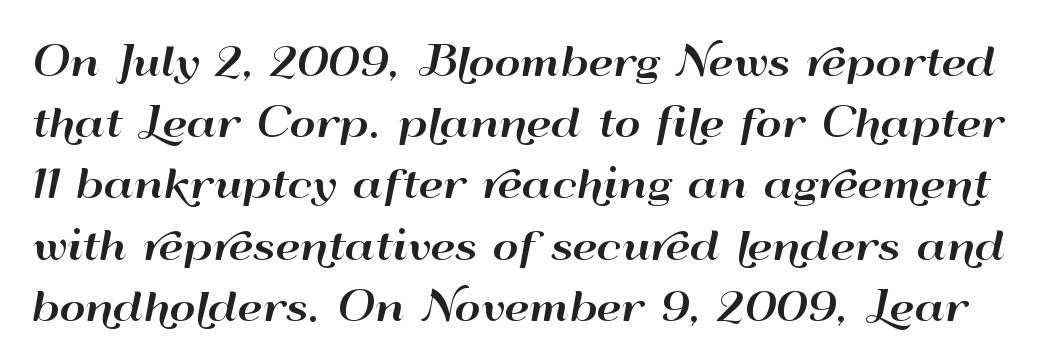
{"serif": "no", "width": "wide", "stroke_contrast": "high", "x_height": "small", "monospaced": "no", "underline": "no", "line_spacing": "normal", "line_spacing_ratio": 1.53, "letter_spacing": "normal", "letter_spacing_em": 0.0, "glyph_px": 40}
